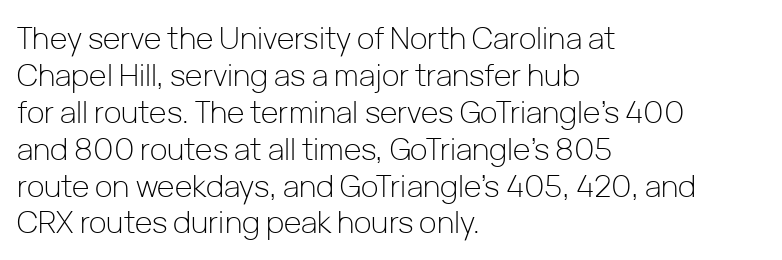
{"serif": "no", "italic": "no", "bold": "no", "weight": "light", "width": "normal", "stroke_contrast": "low", "x_height": "medium", "monospaced": "no", "underline": "no", "align": "left", "line_spacing_ratio": 1.23, "letter_spacing": "normal", "letter_spacing_em": 0.0, "glyph_px": 30}
